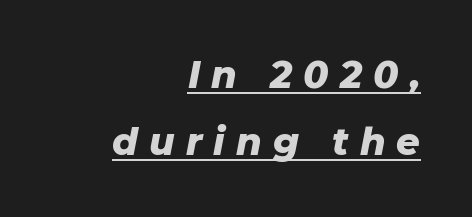
{"italic": "yes", "lean": "right", "slant_degrees": 11, "bold": "yes", "weight": "heavy", "width": "normal", "stroke_contrast": "low", "x_height": "medium", "monospaced": "no", "underline": "yes", "align": "right", "line_spacing_ratio": 1.8, "letter_spacing": "wide", "letter_spacing_em": 0.3, "glyph_px": 37}
